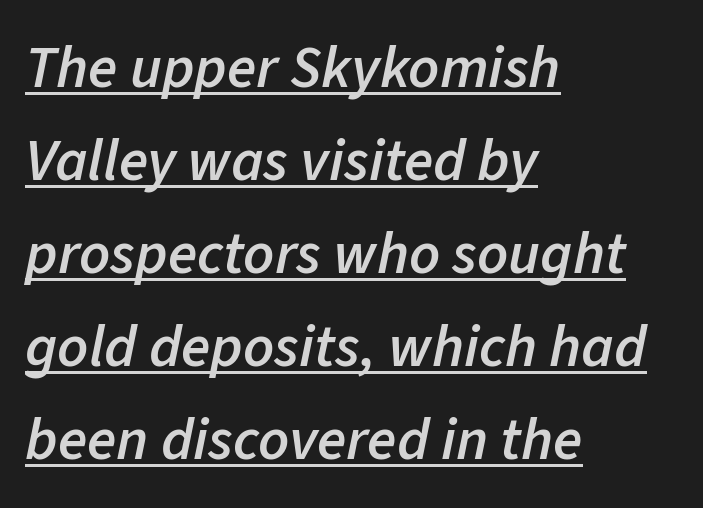
The image shows 60 px semibold type, italic (leaning right); set left-aligned, normal line spacing (1.55x), normal letter spacing, underlined; low stroke contrast and a medium x-height.
